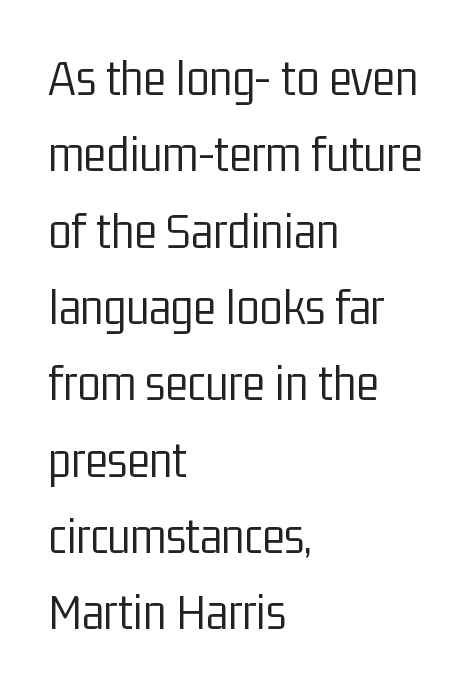
{"serif": "no", "italic": "no", "bold": "no", "weight": "light", "width": "condensed", "stroke_contrast": "low", "x_height": "medium", "monospaced": "no", "underline": "no", "align": "left", "line_spacing": "normal", "line_spacing_ratio": 1.44, "letter_spacing": "normal", "letter_spacing_em": 0.0, "glyph_px": 53}
